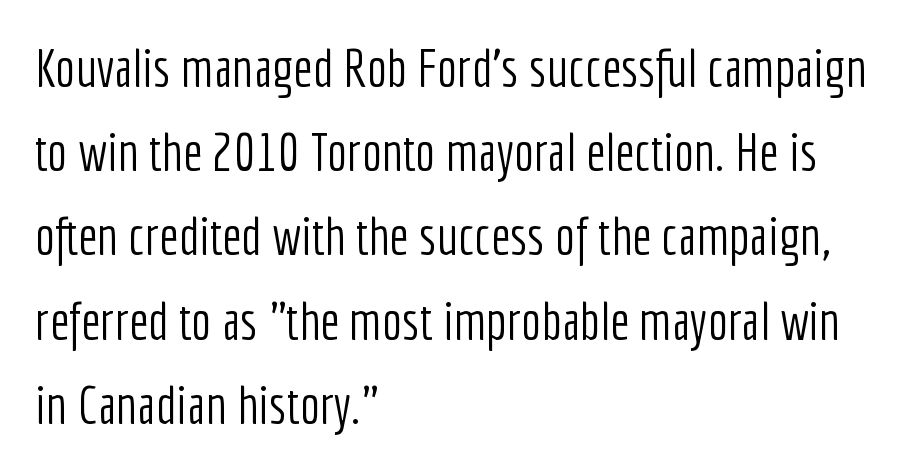
The image shows 54 px light, condensed sans-serif type, upright; set left-aligned, normal line spacing (1.56x), normal letter spacing, not underlined; low stroke contrast and a medium x-height.
